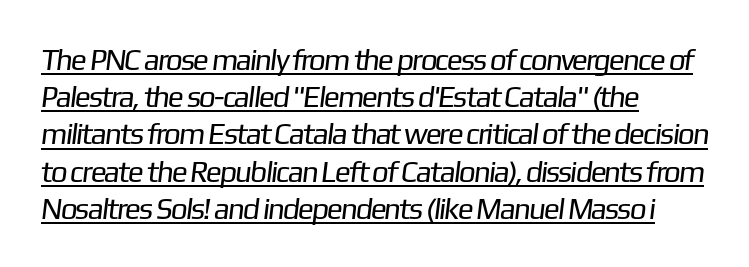
Check where the strokes stop: nothing finishes them off — pure sans. These lines are rendered in a variable-pitch font. Compared with a typical body face, this is equally light or lighter still. The letters sit at their default tracking, neither squeezed nor spread. Typeset ragged right — the left edge is the straight one.
